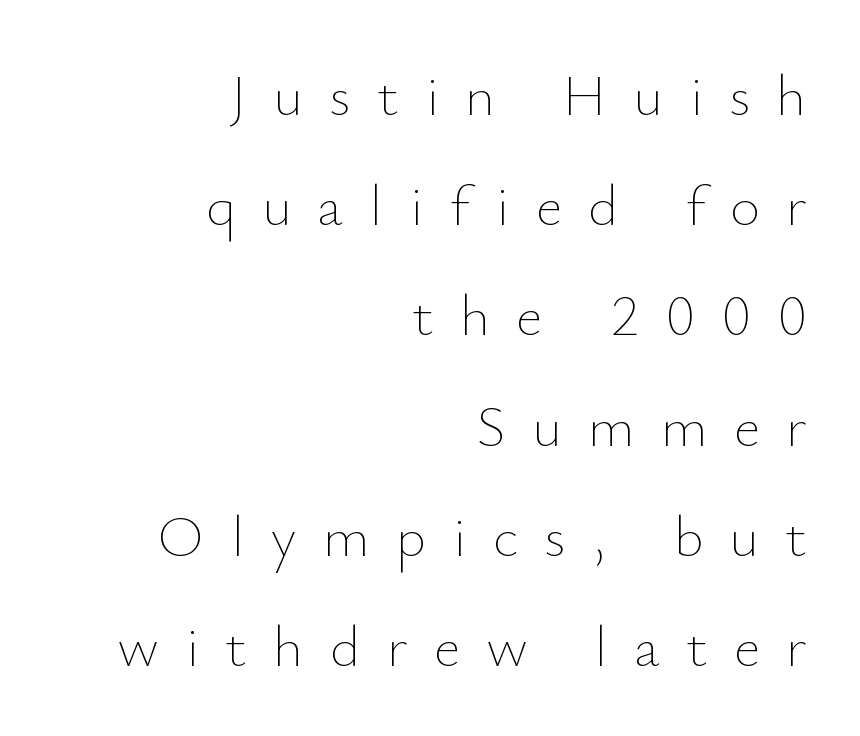
The image shows 58 px thin type, upright; set right-aligned, loose line spacing (1.9x), unusually wide letter spacing (+0.45 em), not underlined; low stroke contrast and a small x-height.
